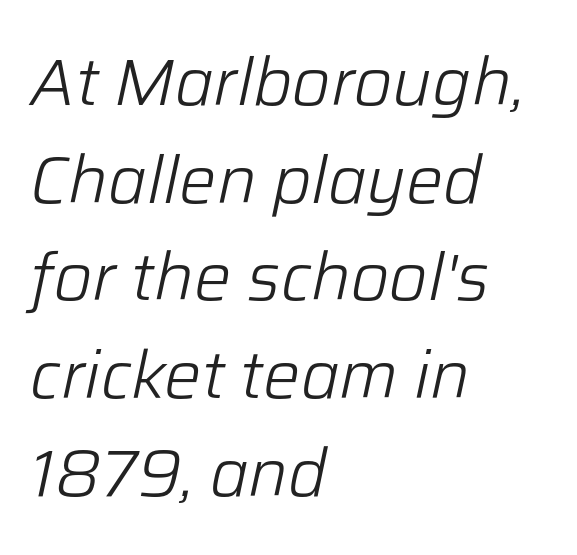
Rendered with sloped, italic letterforms. Check under the words: just untouched page. Letter spacing: default. Stems and bowls with no extra thickness — not bold.
